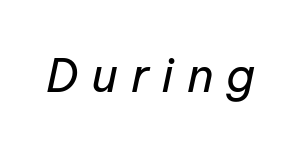
The axis of the letterforms is tilted away from vertical. Think of a printed novel: that variable character pitch is what you see here. Between one letter and the next there's a generous, obvious gap. Type without underlining. No letter is thick-stroked: the sample isn't bold.
